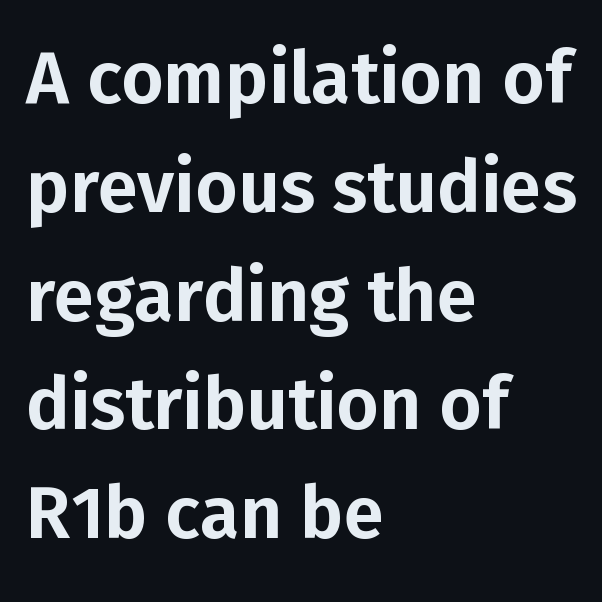
{"serif": "no", "italic": "no", "width": "normal", "stroke_contrast": "low", "x_height": "medium", "monospaced": "no", "underline": "no", "align": "left", "line_spacing": "normal", "line_spacing_ratio": 1.49, "letter_spacing": "normal", "letter_spacing_em": 0.0, "glyph_px": 73}
